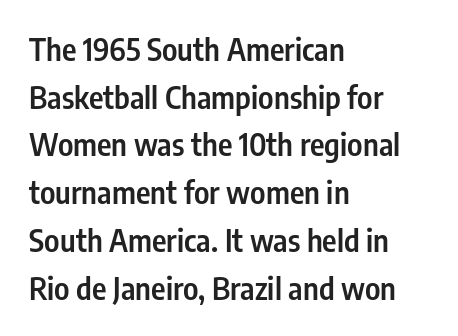
{"serif": "no", "italic": "no", "bold": "semi", "weight": "semibold", "width": "condensed", "stroke_contrast": "low", "x_height": "medium", "monospaced": "no", "underline": "no", "align": "left", "line_spacing": "normal", "line_spacing_ratio": 1.54, "letter_spacing": "normal", "letter_spacing_em": 0.0, "glyph_px": 31}
